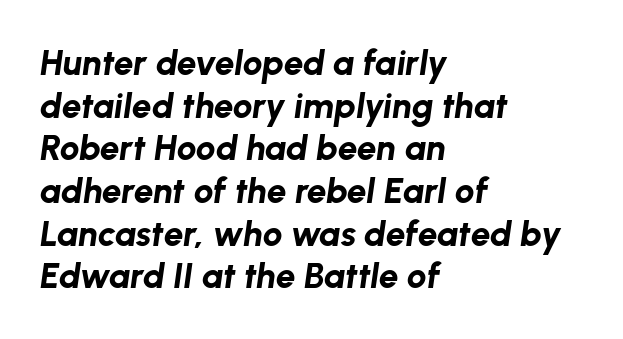
{"italic": "yes", "lean": "right", "slant_degrees": 8, "bold": "yes", "weight": "bold", "width": "normal", "stroke_contrast": "low", "x_height": "medium", "monospaced": "no", "underline": "no", "align": "left", "line_spacing_ratio": 1.22, "letter_spacing": "normal", "letter_spacing_em": 0.0, "glyph_px": 35}
